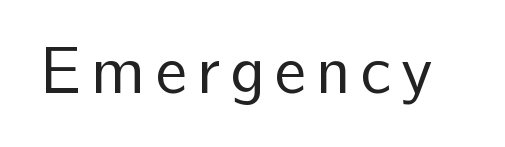
Q: Is the text bold? A: No.
Q: Is the text italic (slanted)? A: No, it is upright.
Q: Is the typeface a serif or a sans-serif typeface? A: Sans-serif.
Q: Is the text underlined? A: No.
Q: Width (condensed, normal, or wide)? A: Normal.
Q: Stroke contrast? A: Low.
Q: x-height? A: Medium.
Q: Monospaced? A: No.
